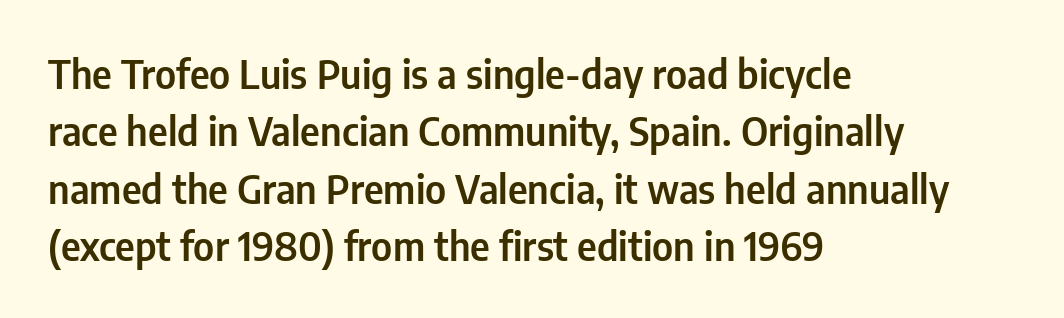
{"serif": "no", "italic": "no", "width": "condensed", "stroke_contrast": "low", "x_height": "medium", "monospaced": "no", "underline": "no", "align": "left", "line_spacing": "normal", "line_spacing_ratio": 1.47, "letter_spacing": "normal", "letter_spacing_em": 0.0, "glyph_px": 39}
